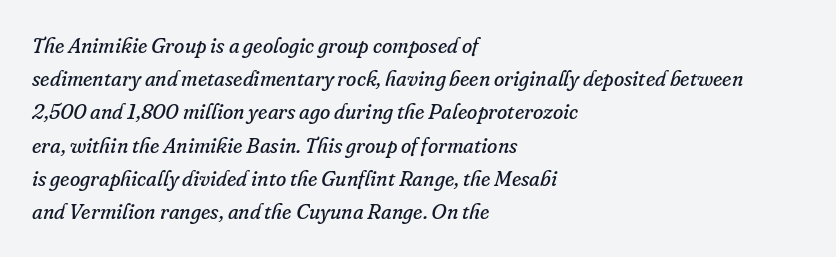
The image shows 21 px text type, italic (leaning right); set left-aligned, normal line spacing (1.58x), normal letter spacing, not underlined.
